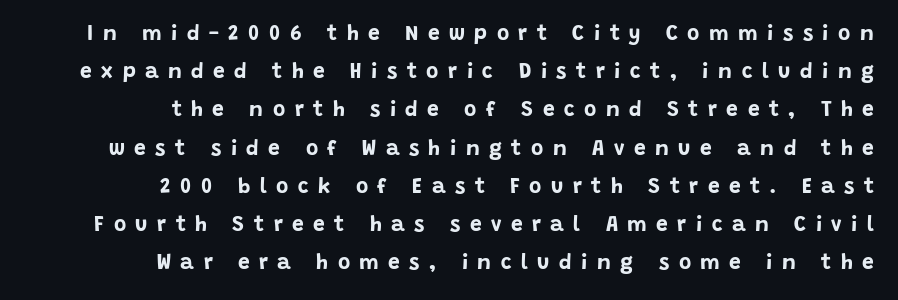
This sample is right-justified, so line beginnings fall wherever the words allow. The string is rendered with underlining switched off. The typography opts for an upright posture over an oblique one. The type is letterspaced generously, with wide tracking.
